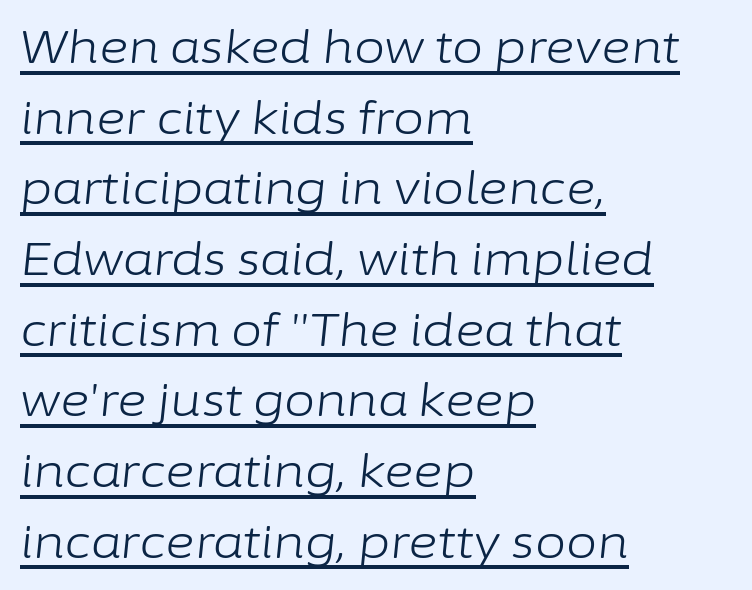
{"italic": "yes", "lean": "right", "slant_degrees": 6, "bold": "no", "weight": "light", "width": "normal", "stroke_contrast": "low", "x_height": "medium", "monospaced": "no", "underline": "yes", "align": "left", "line_spacing": "normal", "line_spacing_ratio": 1.57, "letter_spacing": "normal", "letter_spacing_em": 0.0, "glyph_px": 45}
